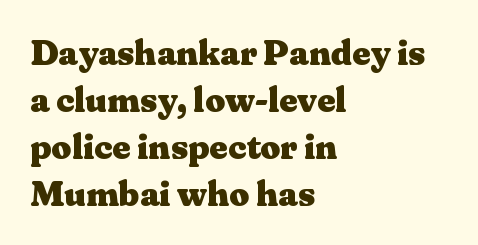
Q: Is the text bold? A: Yes.
Q: Is the text italic (slanted)? A: No, it is upright.
Q: Is the typeface a serif or a sans-serif typeface? A: Serif.
Q: Is the text underlined? A: No.
Q: How is the paragraph aligned? A: Left-aligned.
Q: Is the spacing between letters normal or unusually wide? A: Normal.
Q: Is the spacing between lines tight, normal or loose? A: Normal.
Q: Width (condensed, normal, or wide)? A: Wide.
Q: Stroke contrast? A: Medium.
Q: x-height? A: Medium.
Q: Monospaced? A: No.
